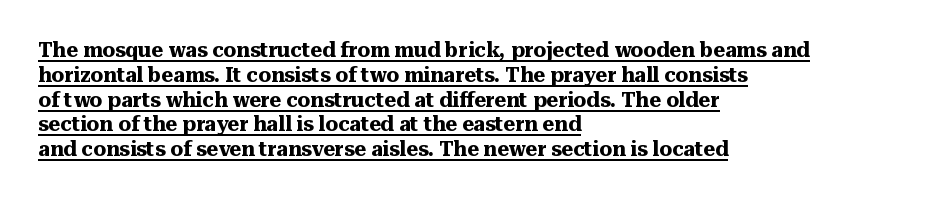
{"italic": "no", "bold": "yes", "underline": "yes", "align": "left", "line_spacing_ratio": 1.24, "letter_spacing": "normal", "letter_spacing_em": 0.0, "glyph_px": 20}
